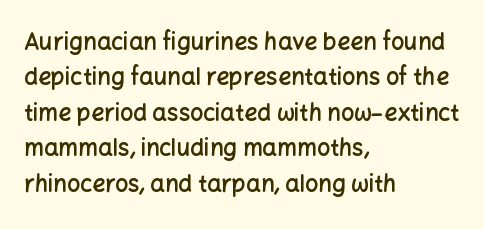
{"italic": "no", "bold": "semi", "underline": "no", "align": "left", "line_spacing": "normal", "line_spacing_ratio": 1.54, "letter_spacing": "normal", "letter_spacing_em": 0.0, "glyph_px": 23}
